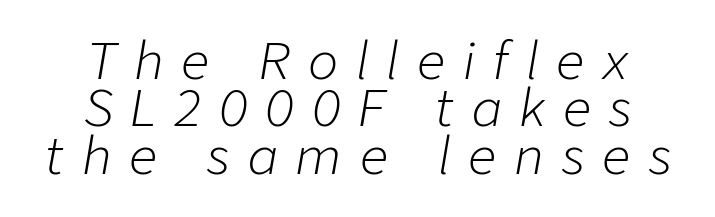
Q: Is the text bold? A: No.
Q: Is the text italic (slanted)? A: Yes, it leans right by about 9 degrees.
Q: Is the text underlined? A: No.
Q: How is the paragraph aligned? A: Centered.
Q: Is the spacing between letters normal or unusually wide? A: Unusually wide.
Q: Is the spacing between lines tight, normal or loose? A: Tight.
Q: Width (condensed, normal, or wide)? A: Normal.
Q: Stroke contrast? A: Low.
Q: x-height? A: Medium.
Q: Monospaced? A: No.
